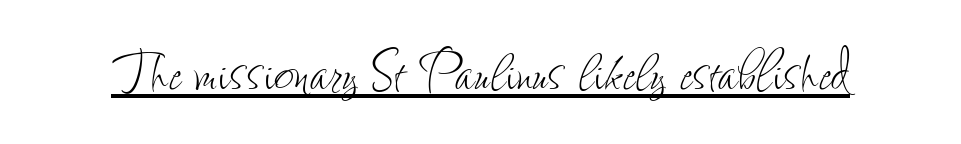
{"bold": "no", "weight": "thin", "width": "condensed", "stroke_contrast": "low", "x_height": "small", "monospaced": "no", "underline": "yes", "letter_spacing": "normal", "letter_spacing_em": 0.0, "glyph_px": 69}
